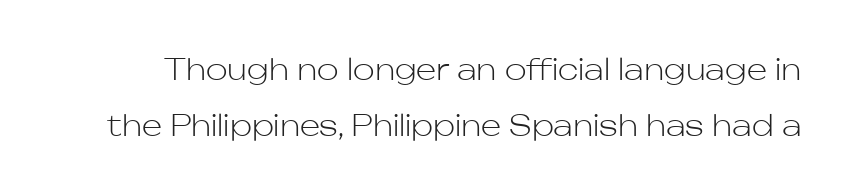
Q: Is the text bold? A: No.
Q: Is the text italic (slanted)? A: No, it is upright.
Q: Is the typeface a serif or a sans-serif typeface? A: Sans-serif.
Q: Is the text underlined? A: No.
Q: Is the spacing between letters normal or unusually wide? A: Normal.
Q: Is the spacing between lines tight, normal or loose? A: Loose.
Q: Width (condensed, normal, or wide)? A: Normal.
Q: Stroke contrast? A: Low.
Q: x-height? A: Medium.
Q: Monospaced? A: No.
